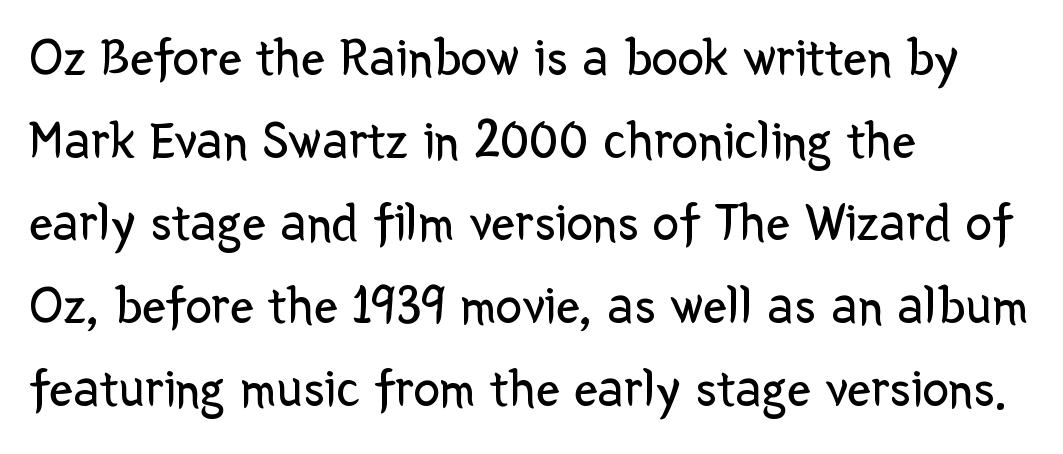
Q: Is the text bold? A: No.
Q: Is the text italic (slanted)? A: No, it is upright.
Q: Is the typeface a serif or a sans-serif typeface? A: Sans-serif.
Q: Is the text underlined? A: No.
Q: How is the paragraph aligned? A: Left-aligned.
Q: Is the spacing between letters normal or unusually wide? A: Normal.
Q: Is the spacing between lines tight, normal or loose? A: Normal.
Q: Width (condensed, normal, or wide)? A: Normal.
Q: Stroke contrast? A: Low.
Q: x-height? A: Medium.
Q: Monospaced? A: No.
